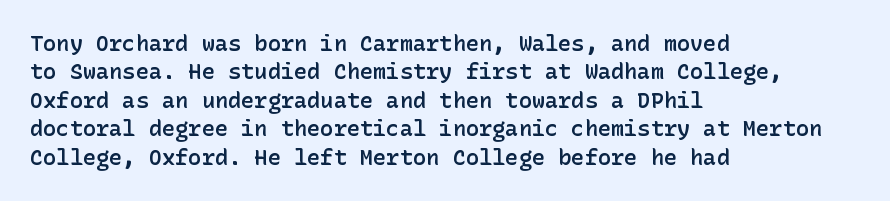
{"italic": "no", "bold": "semi", "underline": "no", "align": "left", "line_spacing": "normal", "line_spacing_ratio": 1.29, "letter_spacing": "normal", "letter_spacing_em": 0.0, "glyph_px": 22}
